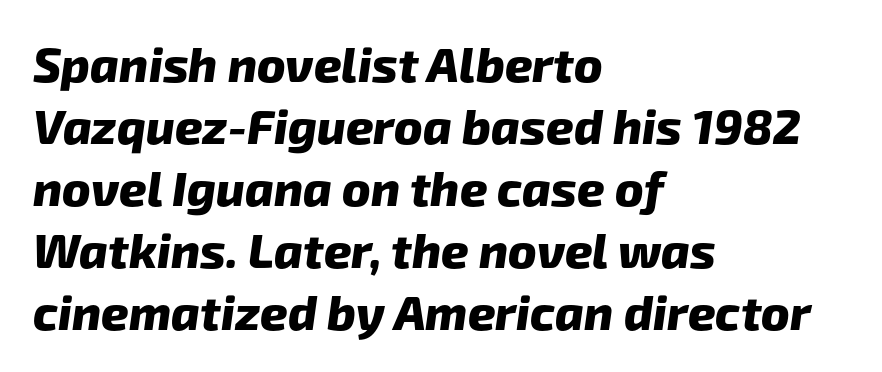
{"serif": "no", "bold": "yes", "weight": "heavy", "width": "normal", "stroke_contrast": "low", "x_height": "medium", "monospaced": "no", "underline": "no", "align": "left", "line_spacing": "normal", "line_spacing_ratio": 1.29, "letter_spacing": "normal", "letter_spacing_em": 0.0, "glyph_px": 48}
